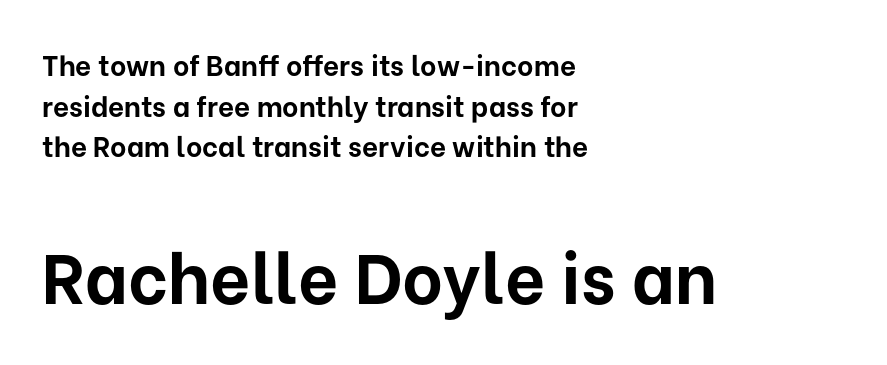
This rendering features lettering with no underline. Quick note: interline space is typical. The letters in the lower block stand taller than those in the block above. Is this a fixed-width face? No — the glyphs have proportional, varying widths. Look at the tracking — it's just the regular setting, nothing added.
